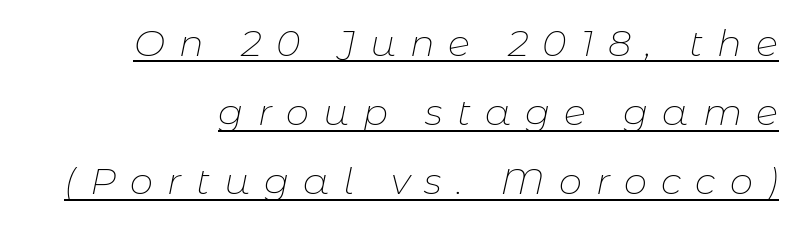
The image shows 37 px thin type, italic (leaning right); set right-aligned, line spacing 1.87x, unusually wide letter spacing (+0.38 em), underlined; low stroke contrast and a medium x-height.
